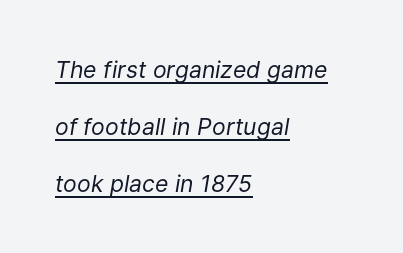
Q: Is the text bold? A: No.
Q: Is the text italic (slanted)? A: Yes, it leans right by about 9 degrees.
Q: Is the text underlined? A: Yes.
Q: How is the paragraph aligned? A: Left-aligned.
Q: Is the spacing between letters normal or unusually wide? A: Normal.
Q: Is the spacing between lines tight, normal or loose? A: Loose.
